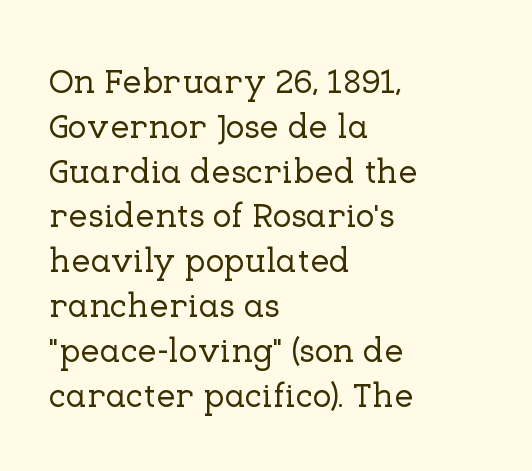
Whoever set this chose a conventional vertical rhythm. This is serif lettering, the kind often seen in printed books. In terms of letterspacing, this is plain default setting. The rendering anchors every line to the left-hand side. Varying glyph widths throughout — classic text-font behaviour. Posture: straight, roman, zero tilt.
